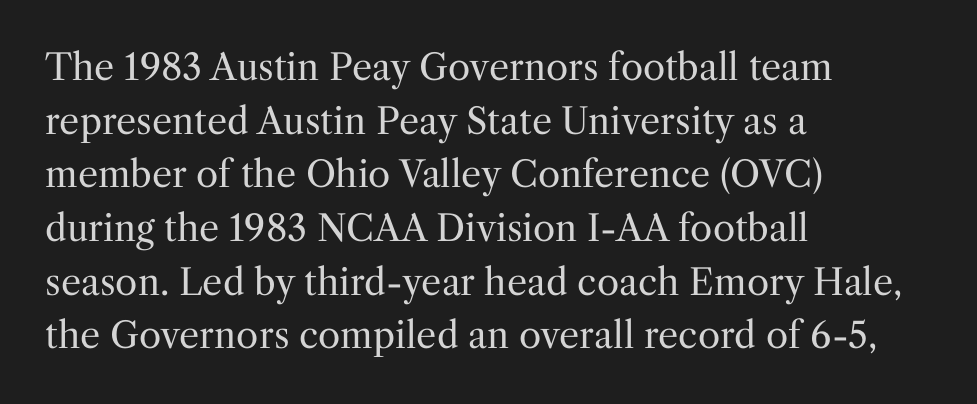
{"serif": "yes", "italic": "no", "bold": "no", "weight": "regular", "width": "normal", "stroke_contrast": "medium", "x_height": "medium", "monospaced": "no", "underline": "no", "align": "left", "line_spacing": "normal", "line_spacing_ratio": 1.49, "letter_spacing": "normal", "letter_spacing_em": 0.0, "glyph_px": 36}
